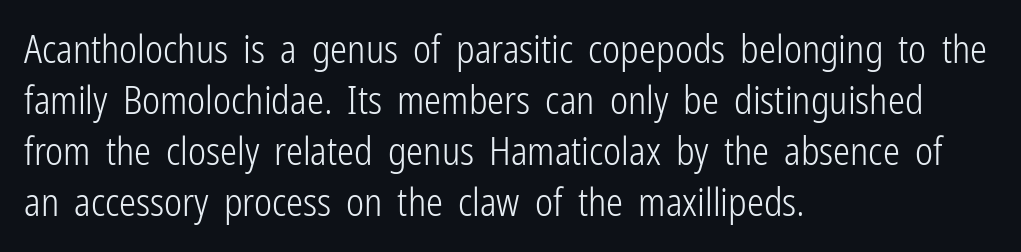
No italicization has been applied; the sample stays upright. Are there feet on the stems? There aren't — it's a sans. Just letters on the line, the space beneath them empty. Do the characters align in a grid? No, the font is proportional.
